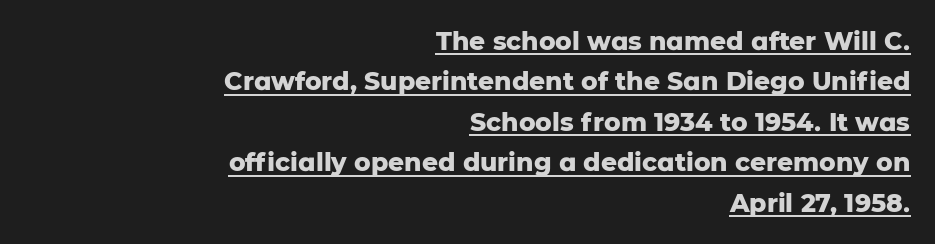
{"italic": "no", "bold": "yes", "underline": "yes", "align": "right", "line_spacing": "normal", "line_spacing_ratio": 1.62, "letter_spacing": "normal", "letter_spacing_em": 0.0, "glyph_px": 25}
